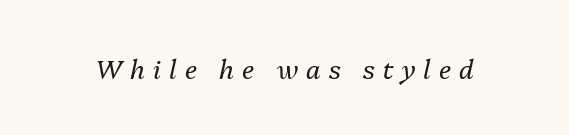
Looking at the ascenders, they clearly lean. Bare-footed words on every line. Observe the wide spacing: letters keep a clear distance from each other. No chunkiness to these letters — they're not bold.
